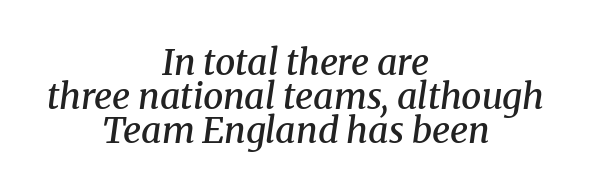
Beneath every word, the page is bare. The lines are quadded center. Type style note: has serifs. Each word holds together tightly as a unit, with standard inter-letter gaps.
